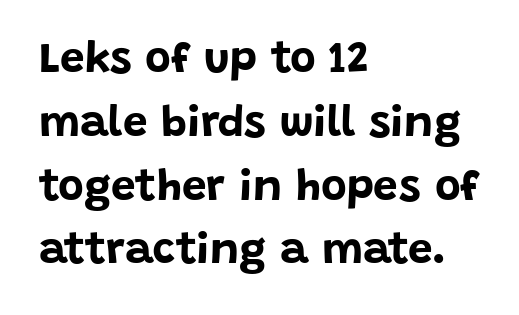
{"serif": "no", "italic": "no", "bold": "yes", "weight": "bold", "width": "normal", "stroke_contrast": "low", "x_height": "large", "monospaced": "no", "underline": "no", "align": "left", "line_spacing": "normal", "line_spacing_ratio": 1.45, "letter_spacing": "normal", "letter_spacing_em": 0.0, "glyph_px": 44}
